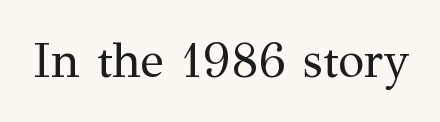
Q: Is the text bold? A: No.
Q: Is the text italic (slanted)? A: No, it is upright.
Q: Is the typeface a serif or a sans-serif typeface? A: Serif.
Q: Is the text underlined? A: No.
Q: Is the spacing between letters normal or unusually wide? A: Normal.
Q: Width (condensed, normal, or wide)? A: Normal.
Q: Stroke contrast? A: Medium.
Q: x-height? A: Medium.
Q: Monospaced? A: No.
